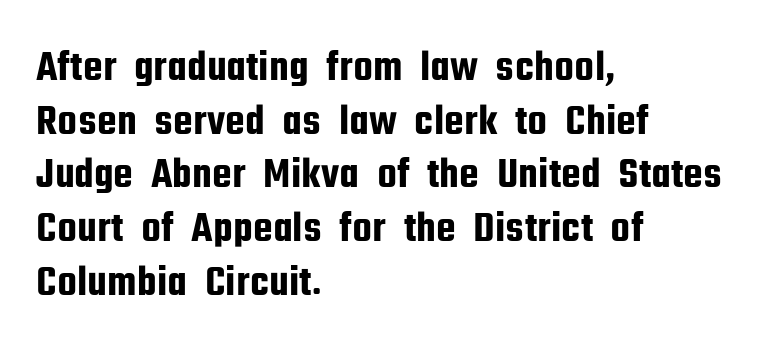
Q: Is the text italic (slanted)? A: No, it is upright.
Q: Is the typeface a serif or a sans-serif typeface? A: Sans-serif.
Q: Is the text underlined? A: No.
Q: How is the paragraph aligned? A: Left-aligned.
Q: Is the spacing between letters normal or unusually wide? A: Normal.
Q: Width (condensed, normal, or wide)? A: Condensed.
Q: Stroke contrast? A: Low.
Q: x-height? A: Medium.
Q: Monospaced? A: No.
